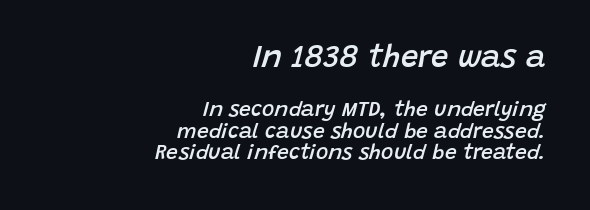
This sample has the flowing, uneven cadence of proportional lettering. Tall strokes in this sample are angled rather than plumb. Typographic density is moderately raised because the face is semibold. Just letters on the line, the space beneath them empty.
